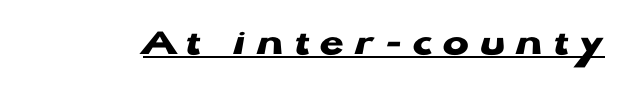
Q: Is the text bold? A: Yes.
Q: Is the text italic (slanted)? A: No, it is upright.
Q: Is the typeface a serif or a sans-serif typeface? A: Sans-serif.
Q: Is the text underlined? A: Yes.
Q: Is the spacing between letters normal or unusually wide? A: Unusually wide.
Q: Width (condensed, normal, or wide)? A: Wide.
Q: Stroke contrast? A: Low.
Q: x-height? A: Medium.
Q: Monospaced? A: No.
